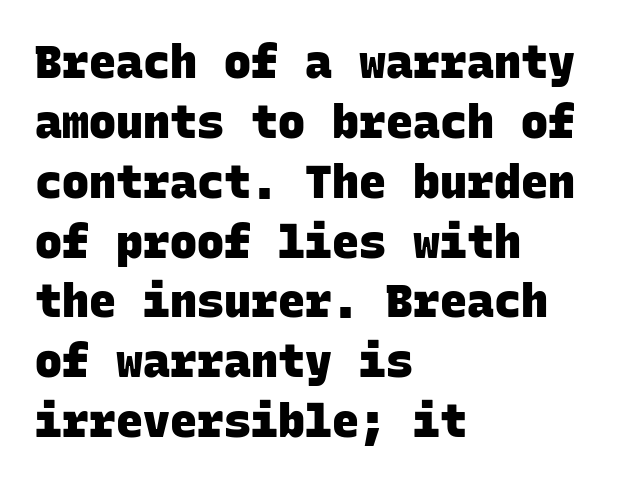
Q: Is the text bold? A: Yes.
Q: Is the typeface a serif or a sans-serif typeface? A: Sans-serif.
Q: Is the text underlined? A: No.
Q: How is the paragraph aligned? A: Left-aligned.
Q: Is the spacing between letters normal or unusually wide? A: Normal.
Q: Is the spacing between lines tight, normal or loose? A: Normal.
Q: Width (condensed, normal, or wide)? A: Normal.
Q: Stroke contrast? A: Low.
Q: x-height? A: Large.
Q: Monospaced? A: Yes.
